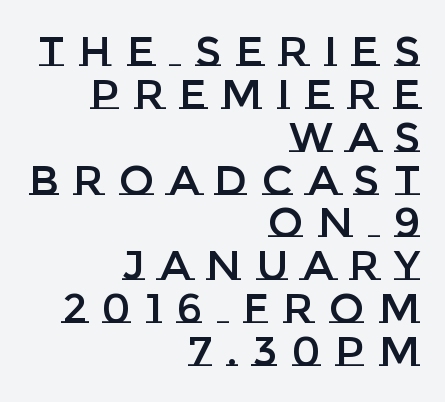
Do the characters align in a grid? No, the font is proportional. Layout note: lines flush right. Tall strokes in this sample are plumb rather than angled. The gaps between neighbouring characters are conspicuously large. The string is rendered with underlining switched off. Students, observe: this is what under-led, compact text looks like.
